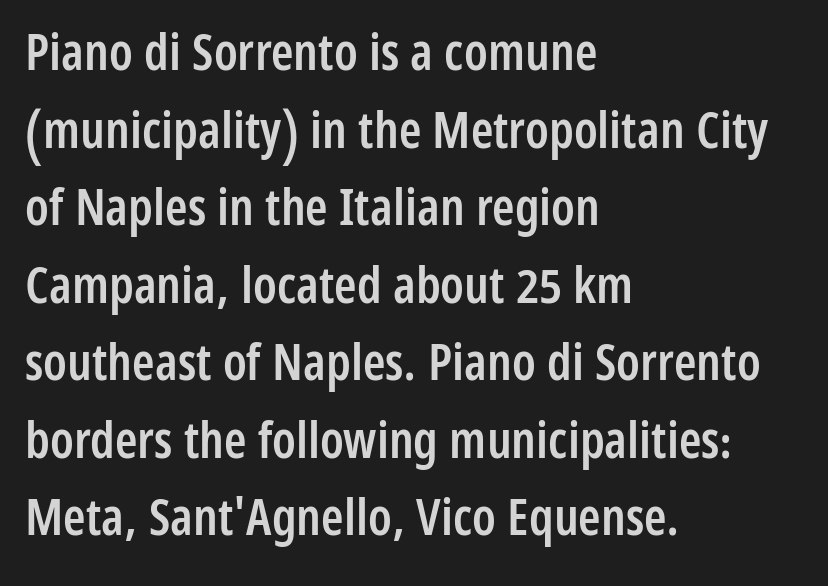
These lines keep a tight, regular rhythm from letter to letter. Where is the straight margin? On the left. The passage shown is typed in a proportional face where columns would drift. Grotesque or geometric, the face here clearly has no serifs.
